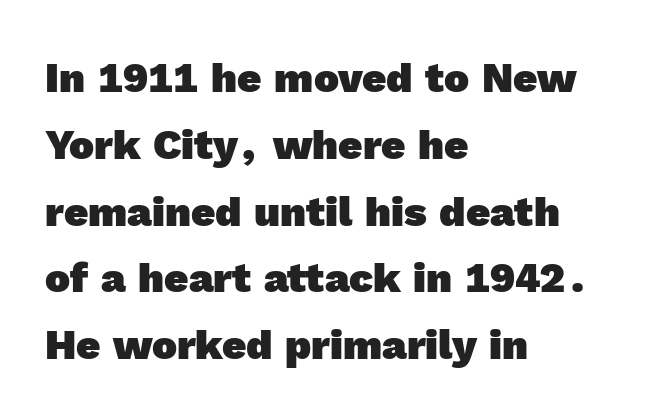
The image shows 42 px heavy sans-serif type; set left-aligned, normal line spacing (1.59x), normal letter spacing, not underlined; a medium x-height.
